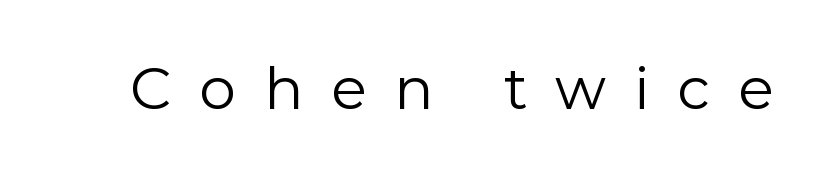
The font is comparable to plain body text, perhaps lighter. This sample has the flowing, uneven cadence of proportional lettering. How are the letters spaced? Widely, with obvious added tracking. Are there feet on the stems? There aren't — it's a sans. This rendering features lettering with no underline.
